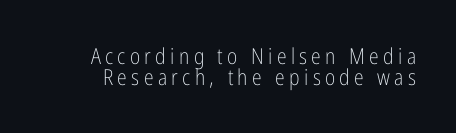
The letters stand upright; this is a roman face. The typesetting does not lean heavy: it is not bold. The horizontal fit of the characters is loose and conspicuously gappy. The baseline area is clear. The leading is snug, giving the passage a crowded texture.
